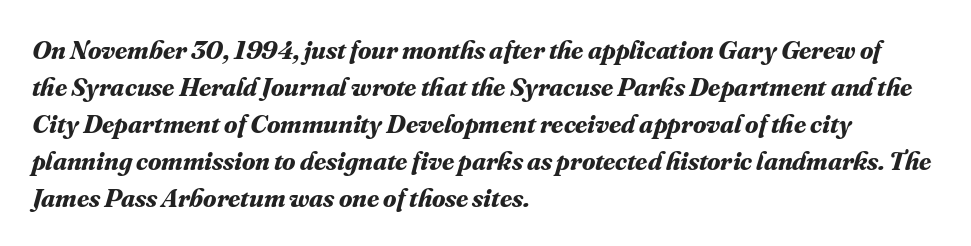
How are the letters spaced? Ordinarily, with no added tracking. Students, observe: this is what conventionally led text looks like. The axis of the letterforms is tilted away from vertical. Summary of weight: heavy, a full bold.
